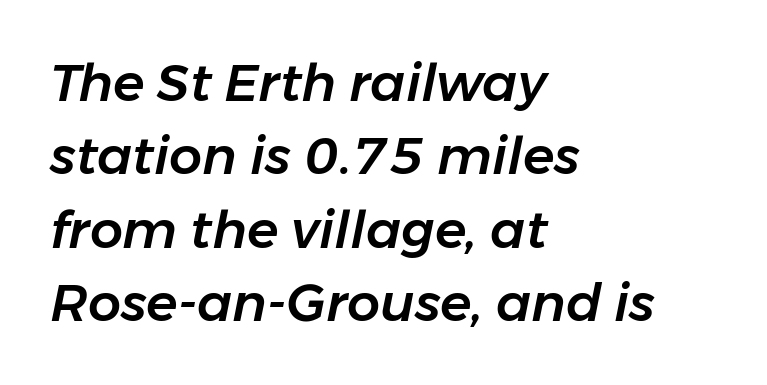
Q: Is the text italic (slanted)? A: Yes, it leans right by about 11 degrees.
Q: Is the text underlined? A: No.
Q: How is the paragraph aligned? A: Left-aligned.
Q: Is the spacing between letters normal or unusually wide? A: Normal.
Q: Is the spacing between lines tight, normal or loose? A: Normal.
Q: Width (condensed, normal, or wide)? A: Normal.
Q: Stroke contrast? A: Low.
Q: x-height? A: Medium.
Q: Monospaced? A: No.
